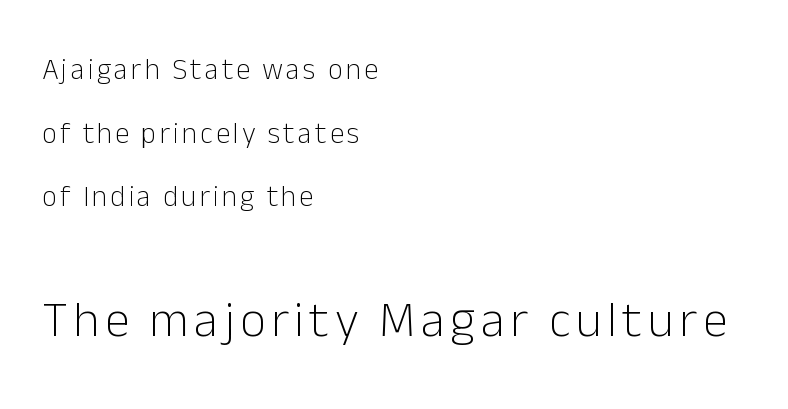
{"serif": "no", "italic": "no", "bold": "no", "weight": "light", "width": "normal", "stroke_contrast": "low", "x_height": "medium", "monospaced": "no", "underline": "no", "align": "left", "line_spacing": "loose", "line_spacing_ratio": 2.19, "larger_block": "second", "size_ratio": 1.72, "glyph_px": 50}
